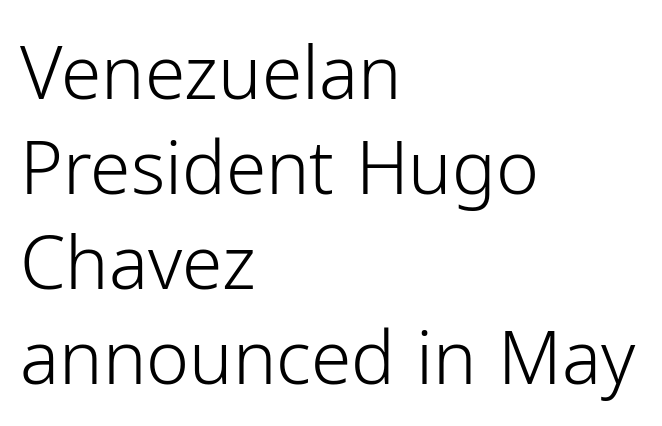
Q: Is the text bold? A: No.
Q: Is the text italic (slanted)? A: No, it is upright.
Q: Is the typeface a serif or a sans-serif typeface? A: Sans-serif.
Q: Is the text underlined? A: No.
Q: How is the paragraph aligned? A: Left-aligned.
Q: Is the spacing between letters normal or unusually wide? A: Normal.
Q: Is the spacing between lines tight, normal or loose? A: Normal.
Q: Width (condensed, normal, or wide)? A: Normal.
Q: Stroke contrast? A: Low.
Q: x-height? A: Medium.
Q: Monospaced? A: No.
